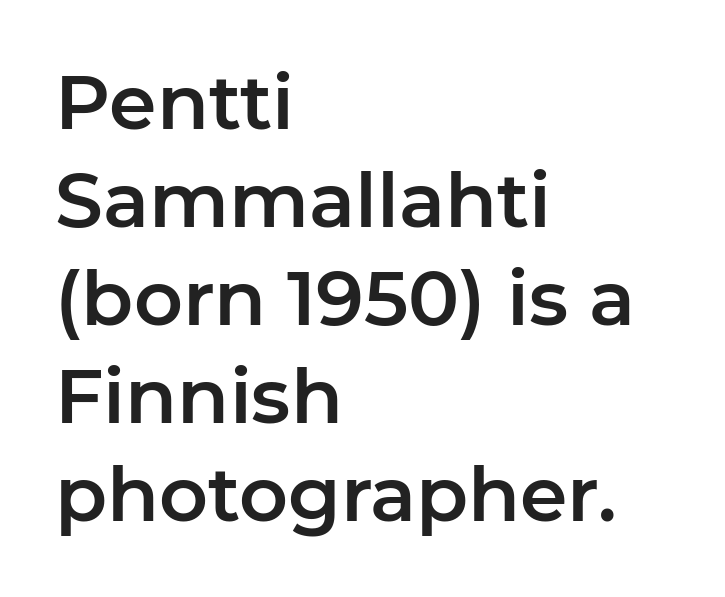
{"serif": "no", "italic": "no", "width": "normal", "stroke_contrast": "low", "x_height": "medium", "monospaced": "no", "underline": "no", "align": "left", "line_spacing": "normal", "line_spacing_ratio": 1.29, "letter_spacing": "normal", "letter_spacing_em": 0.0, "glyph_px": 76}
